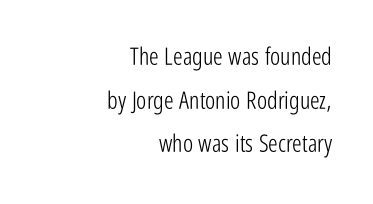
{"italic": "no", "bold": "no", "underline": "no", "align": "right", "line_spacing_ratio": 1.82, "letter_spacing": "normal", "letter_spacing_em": 0.0, "glyph_px": 24}
